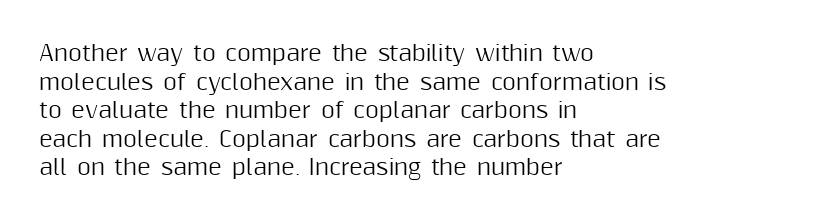
{"italic": "no", "underline": "no", "align": "left", "line_spacing": "normal", "line_spacing_ratio": 1.36, "letter_spacing": "normal", "letter_spacing_em": 0.0, "glyph_px": 21}
